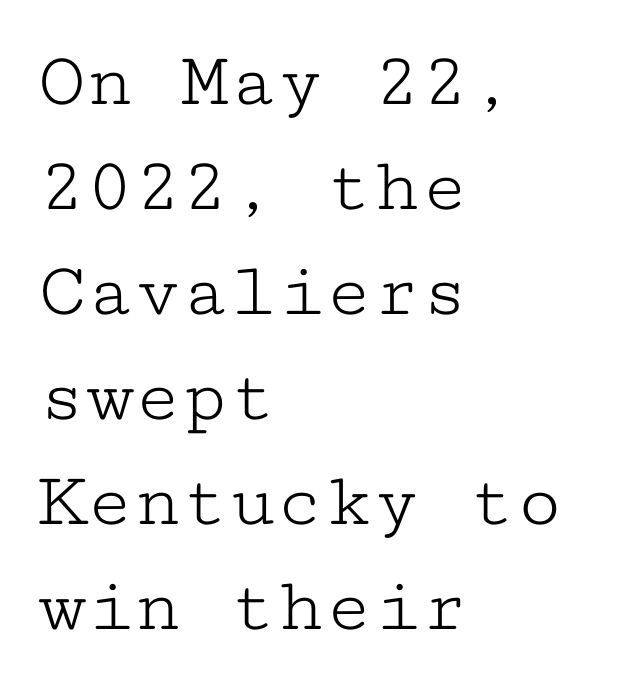
{"serif": "yes", "italic": "no", "bold": "no", "weight": "light", "width": "wide", "stroke_contrast": "low", "x_height": "medium", "monospaced": "yes", "underline": "no", "align": "left", "line_spacing": "normal", "line_spacing_ratio": 1.33, "letter_spacing": "normal", "letter_spacing_em": 0.0, "glyph_px": 79}
